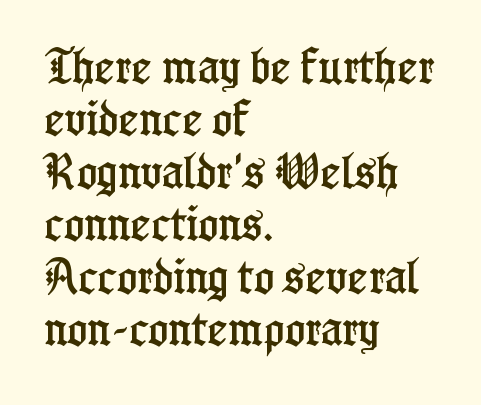
Q: Is the text italic (slanted)? A: No, it is upright.
Q: Is the typeface a serif or a sans-serif typeface? A: Serif.
Q: Is the text underlined? A: No.
Q: How is the paragraph aligned? A: Left-aligned.
Q: Is the spacing between letters normal or unusually wide? A: Normal.
Q: Is the spacing between lines tight, normal or loose? A: Normal.
Q: Width (condensed, normal, or wide)? A: Condensed.
Q: Stroke contrast? A: Low.
Q: x-height? A: Medium.
Q: Monospaced? A: No.
